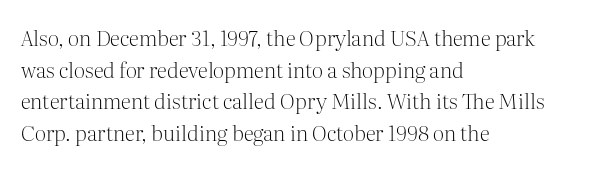
The image shows 21 px text type, upright; set left-aligned, normal line spacing (1.51x), normal letter spacing, not underlined.
